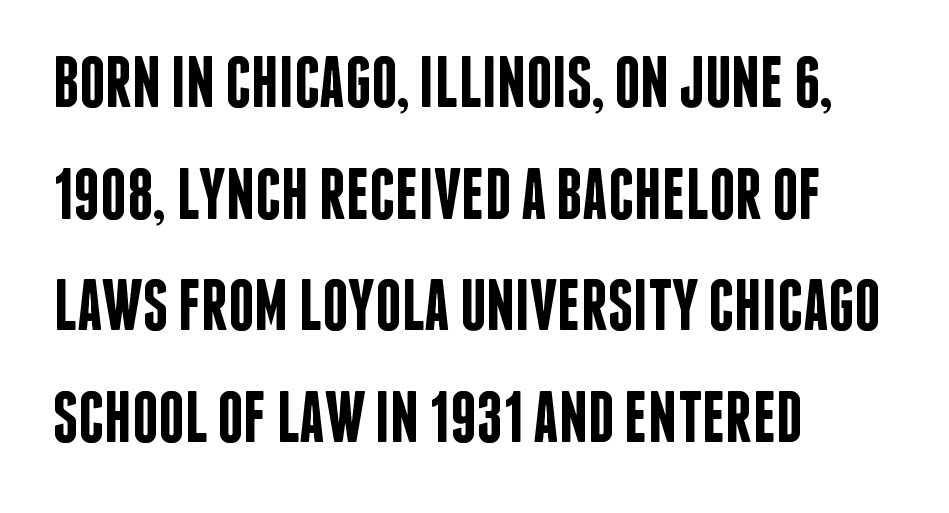
The ragged edge is on the right, which tells us the setting is flush left. Characters follow at the spacing the type designer built in. What kind of face is this? One without serifs — a sans. The lines sit at an ordinary, default distance from one another. You could not count columns in this text — the font is proportionally spaced. Upright lettering throughout.
